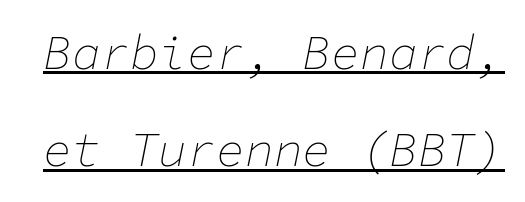
A typesetter would call this zero additional tracking. Observe the lean: these are italic letterforms. The words here are underlined. This block would shrink considerably if given ordinary leading; it's expanded now.
